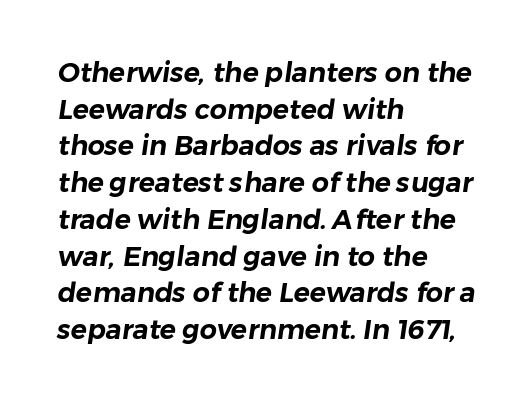
The image shows 27 px text type; set left-aligned, normal line spacing (1.36x), normal letter spacing, not underlined.
